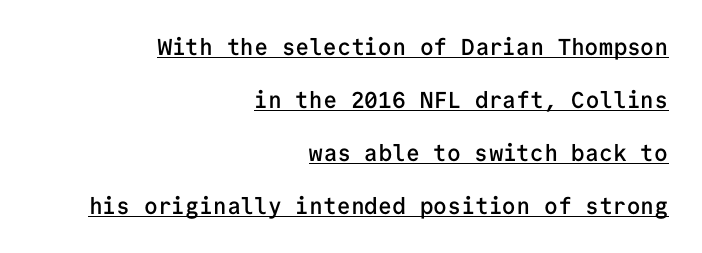
{"italic": "no", "bold": "semi", "underline": "yes", "align": "right", "line_spacing": "loose", "line_spacing_ratio": 2.3, "letter_spacing": "normal", "letter_spacing_em": 0.0, "glyph_px": 23}
